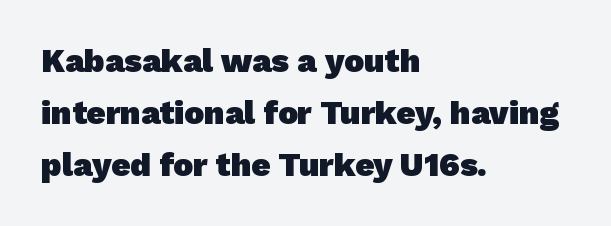
{"serif": "no", "bold": "yes", "weight": "heavy", "width": "normal", "stroke_contrast": "low", "x_height": "medium", "monospaced": "no", "underline": "no", "align": "left", "line_spacing": "normal", "line_spacing_ratio": 1.57, "letter_spacing": "normal", "letter_spacing_em": 0.0, "glyph_px": 33}
